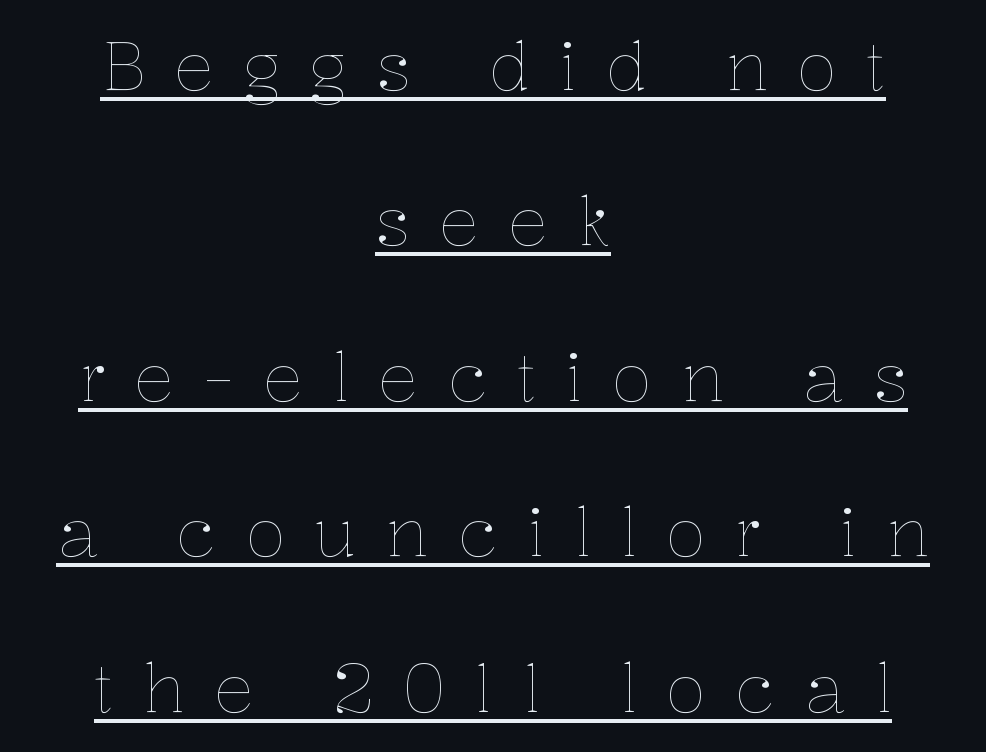
{"italic": "no", "bold": "no", "weight": "thin", "width": "normal", "stroke_contrast": "low", "x_height": "medium", "monospaced": "no", "underline": "yes", "align": "center", "line_spacing": "loose", "line_spacing_ratio": 2.32, "letter_spacing": "wide", "letter_spacing_em": 0.43, "glyph_px": 67}
